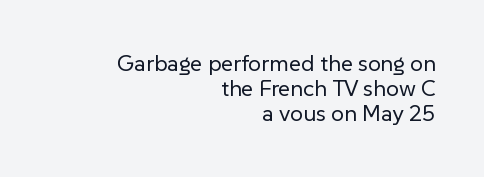
Ordinary non-slanted type is in use. Letter spacing: default. Compared with typical paragraphs, the rows here are closer together. Plain, unruled lines of type. Alignment: flush right. The letterforms sit at book weight or below.
